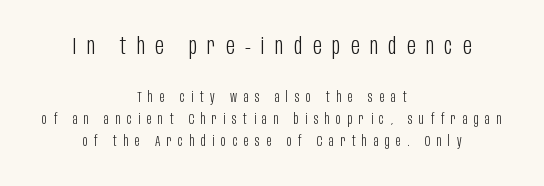
Q: Is the text bold? A: No.
Q: Is the text italic (slanted)? A: No, it is upright.
Q: Is the text underlined? A: No.
Q: How is the paragraph aligned? A: Centered.
Q: Is the spacing between letters normal or unusually wide? A: Unusually wide.
Q: Is the spacing between lines tight, normal or loose? A: Normal.
Q: Which block of text is set in a larger size, the first (top) or the second (bottom)? A: The first (top) one.
